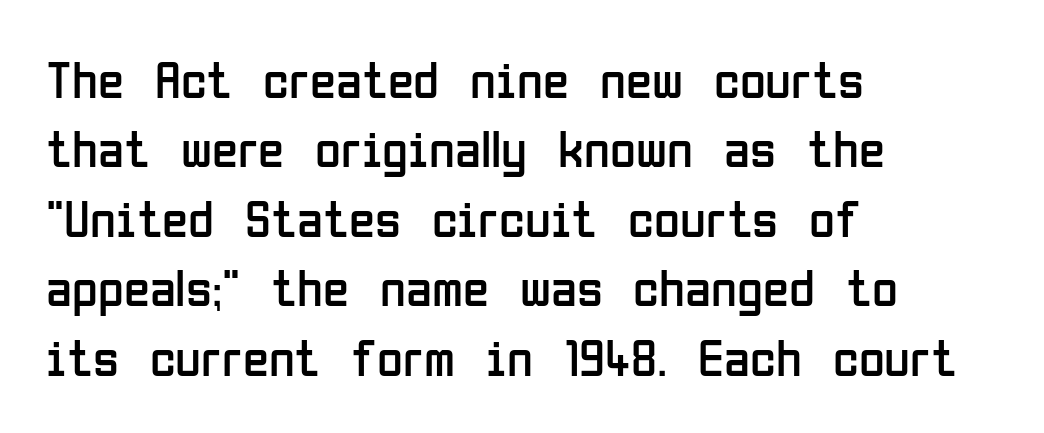
Successive baselines arrive at the customary interval. This sample has the flowing, uneven cadence of proportional lettering. It's the straight-up-and-down kind of type. Descenders are the only things crossing below the line. The weight tops out at a normal text grade.
